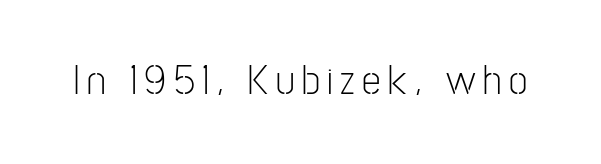
Q: Is the text bold? A: No.
Q: Is the text italic (slanted)? A: No, it is upright.
Q: Is the typeface a serif or a sans-serif typeface? A: Sans-serif.
Q: Is the text underlined? A: No.
Q: Width (condensed, normal, or wide)? A: Condensed.
Q: Stroke contrast? A: Low.
Q: x-height? A: Medium.
Q: Monospaced? A: No.
